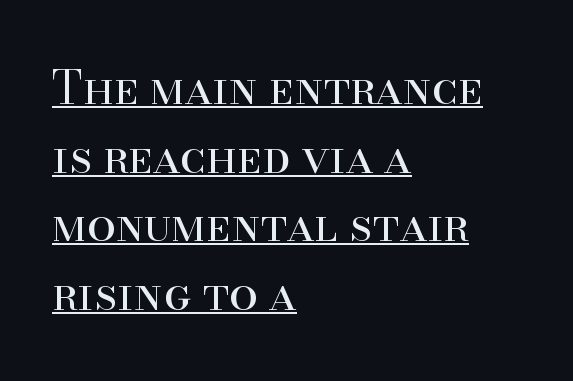
The face used here is proportionally spaced, like ordinary book or web type. Each word holds together tightly as a unit, with standard inter-letter gaps. What decoration does the sample have? An underline. I'd call this a serif setting — the letters wear small feet. These glyphs show unthickened strokes, regular width or finer. The lettering stays uniformly vertical, giving the passage a roman look.
